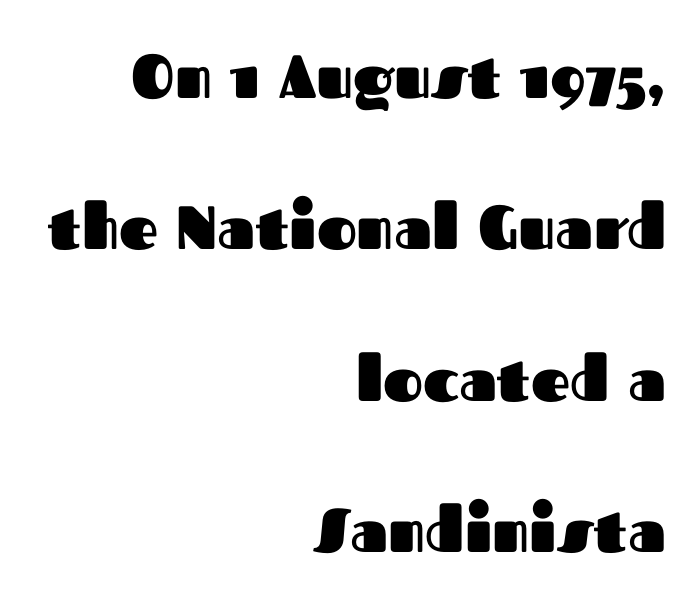
No extra tracking has been applied to these lines. Each line ends at the same right margin while the left side varies. Weight: bold. Ordinary non-slanted type is in use.
